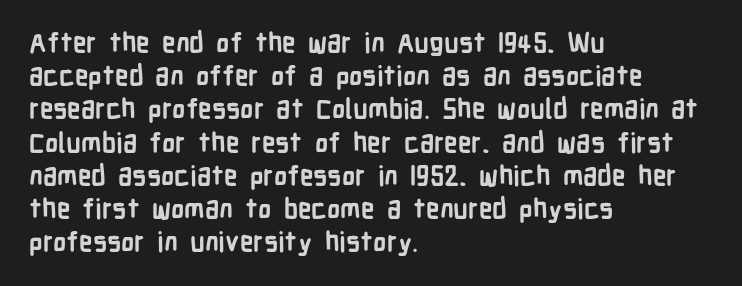
Q: Is the text bold? A: Yes.
Q: Is the text italic (slanted)? A: No, it is upright.
Q: Is the text underlined? A: No.
Q: How is the paragraph aligned? A: Left-aligned.
Q: Is the spacing between letters normal or unusually wide? A: Normal.
